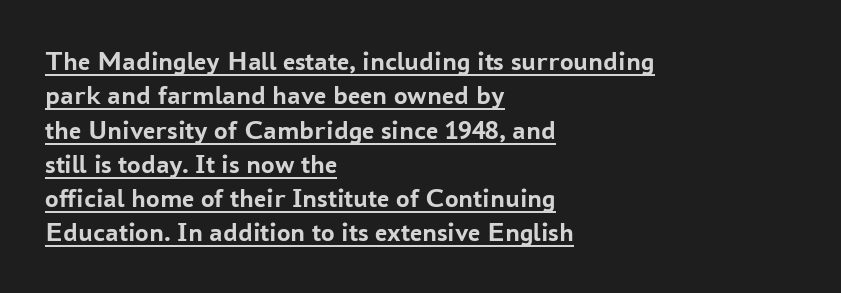
Q: Is the text bold? A: Yes.
Q: Is the text italic (slanted)? A: No, it is upright.
Q: Is the text underlined? A: Yes.
Q: How is the paragraph aligned? A: Left-aligned.
Q: Is the spacing between letters normal or unusually wide? A: Normal.
Q: Is the spacing between lines tight, normal or loose? A: Normal.
